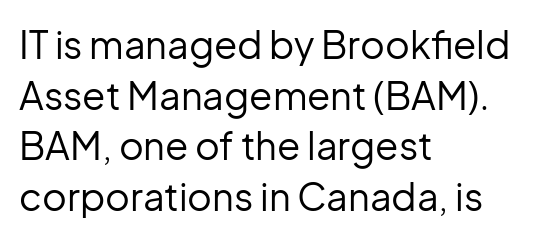
The image shows 38 px regular-weight sans-serif type, upright; set left-aligned, normal line spacing (1.33x), normal letter spacing, not underlined; low stroke contrast and a medium x-height.
